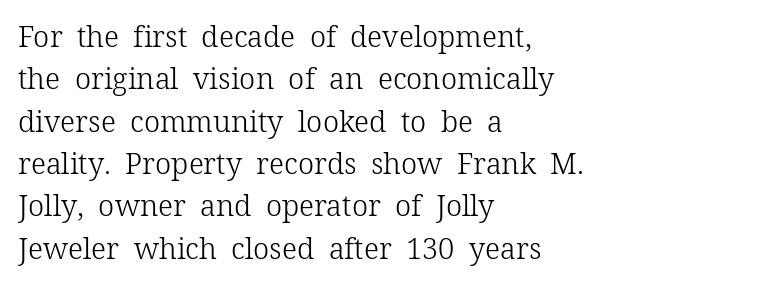
The passage shown is typed in a proportional face where columns would drift. One glance says typical: line gaps are just what's usual. The letterforms sit shoulder to shoulder at normal distance. Does the type have serifs? Yes, each stem ends in a small foot. Which margin do the lines hug? The left one — the right edge is uneven.
